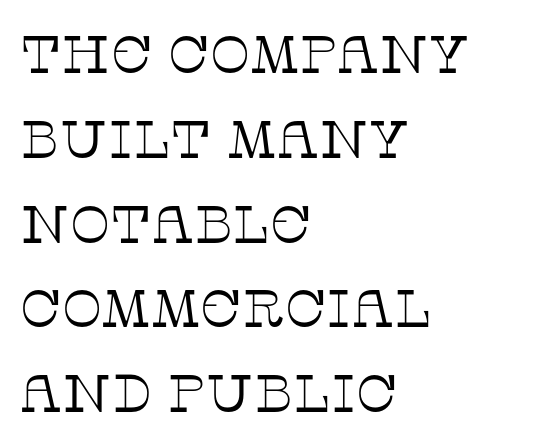
Q: Is the text bold? A: No.
Q: Is the text italic (slanted)? A: No, it is upright.
Q: Is the typeface a serif or a sans-serif typeface? A: Serif.
Q: Is the text underlined? A: No.
Q: How is the paragraph aligned? A: Left-aligned.
Q: Is the spacing between letters normal or unusually wide? A: Normal.
Q: Is the spacing between lines tight, normal or loose? A: Normal.
Q: Width (condensed, normal, or wide)? A: Normal.
Q: Stroke contrast? A: Low.
Q: x-height? A: Large.
Q: Monospaced? A: No.
